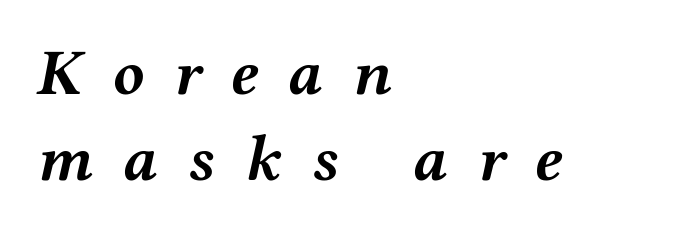
The image shows 64 px semibold, wide type, italic (leaning right); set left-aligned, normal line spacing (1.34x), unusually wide letter spacing (+0.48 em), not underlined; medium stroke contrast and a medium x-height.
